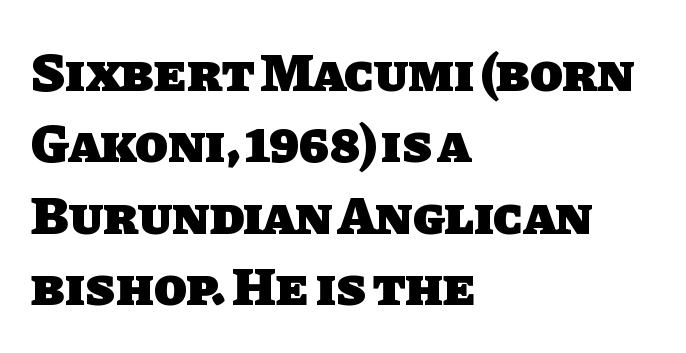
Caption: standard tracking, unaltered. The passage shown stacks its lines at a standard gap. This sample is left-justified, so line endings fall wherever the words run out. Check the space under the baseline: it is left empty. Emphasis by weight is at full strength: bold. Do the characters align in a grid? No, the font is proportional.
